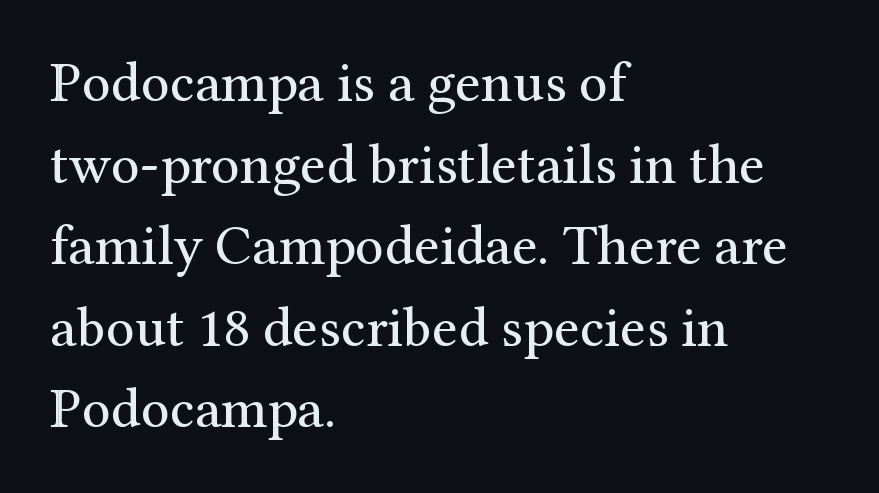
Q: Is the text bold? A: No.
Q: Is the text italic (slanted)? A: No, it is upright.
Q: Is the typeface a serif or a sans-serif typeface? A: Serif.
Q: Is the text underlined? A: No.
Q: How is the paragraph aligned? A: Left-aligned.
Q: Is the spacing between letters normal or unusually wide? A: Normal.
Q: Is the spacing between lines tight, normal or loose? A: Normal.
Q: Width (condensed, normal, or wide)? A: Normal.
Q: Stroke contrast? A: Medium.
Q: x-height? A: Medium.
Q: Monospaced? A: No.
